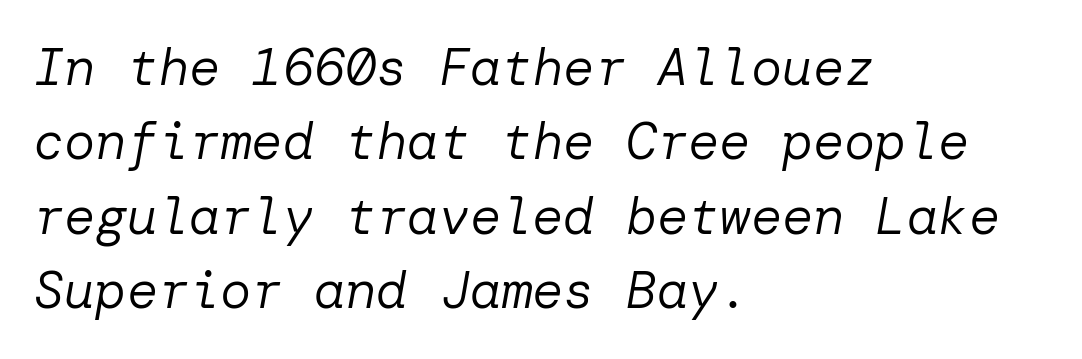
The image shows 52 px regular-weight type, italic (leaning right); set left-aligned, normal line spacing (1.43x), normal letter spacing, not underlined; low stroke contrast and a medium x-height.
